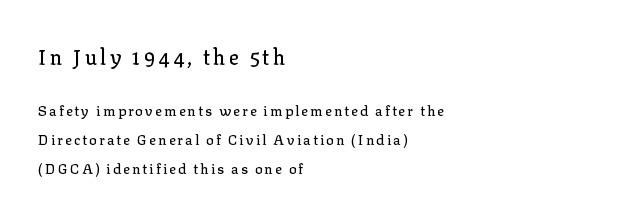
The image shows 21 px text type, upright; set left-aligned, loose line spacing (2.06x), not underlined; the first (top) block is 1.5x larger.
